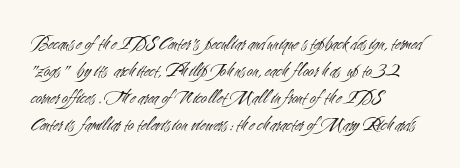
The image shows 21 px text type; set left-aligned, normal line spacing (1.28x), normal letter spacing, not underlined.
